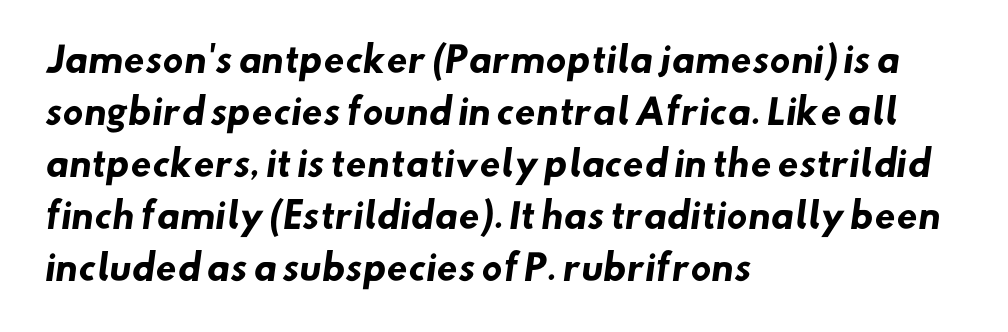
Q: Is the text bold? A: Yes.
Q: Is the typeface a serif or a sans-serif typeface? A: Sans-serif.
Q: Is the text underlined? A: No.
Q: How is the paragraph aligned? A: Left-aligned.
Q: Is the spacing between letters normal or unusually wide? A: Normal.
Q: Is the spacing between lines tight, normal or loose? A: Normal.
Q: Width (condensed, normal, or wide)? A: Normal.
Q: Stroke contrast? A: Low.
Q: x-height? A: Small.
Q: Monospaced? A: No.
